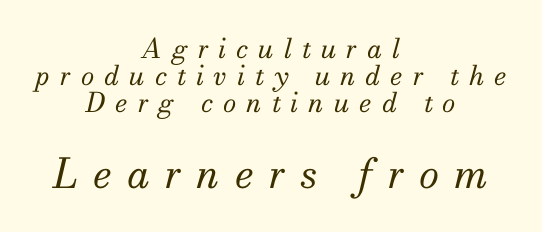
Serif or sans? Serif — the stroke terminals have little feet. Small over large — that's the arrangement of the two blocks here. Heft: none added — not bold. The glyphs look as if they've been sheared to an angle.
